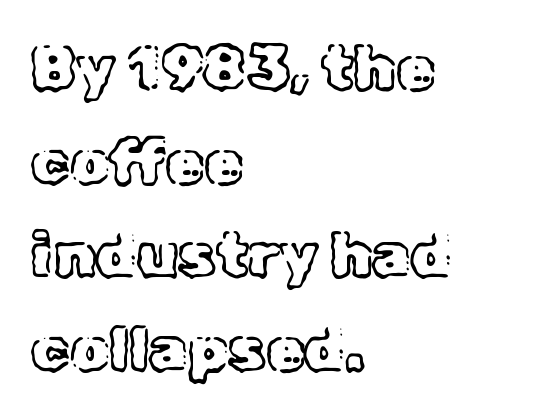
The image shows 62 px text type, upright; set left-aligned, normal line spacing (1.51x), normal letter spacing, not underlined; a medium x-height.
